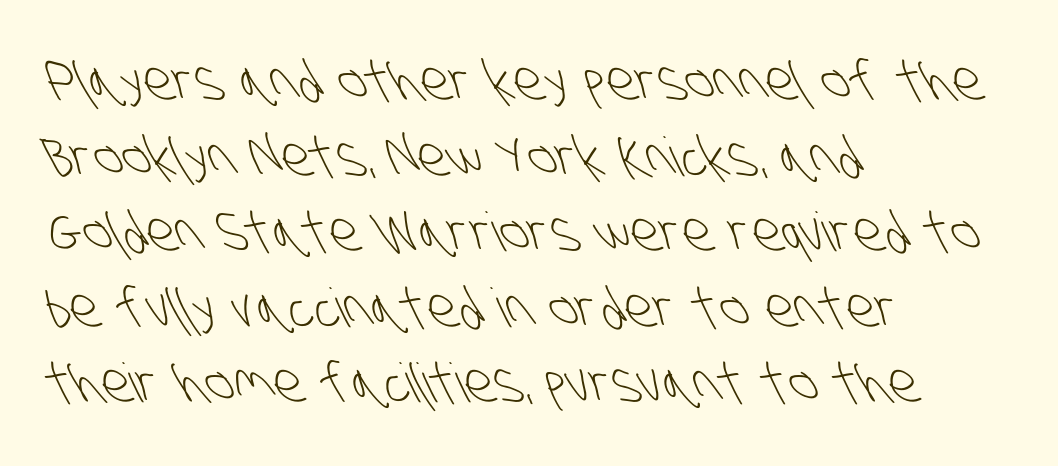
Q: Is the text bold? A: No.
Q: Is the typeface a serif or a sans-serif typeface? A: Sans-serif.
Q: Is the text underlined? A: No.
Q: How is the paragraph aligned? A: Left-aligned.
Q: Is the spacing between letters normal or unusually wide? A: Normal.
Q: Is the spacing between lines tight, normal or loose? A: Normal.
Q: Width (condensed, normal, or wide)? A: Condensed.
Q: Stroke contrast? A: Low.
Q: x-height? A: Large.
Q: Monospaced? A: No.
